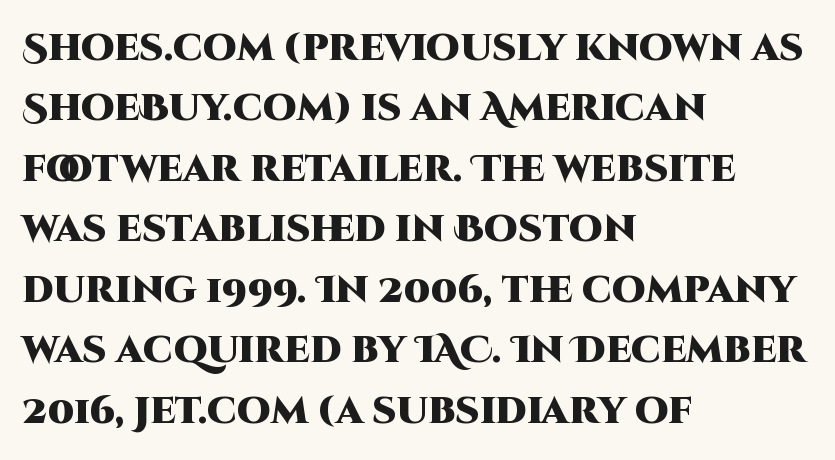
Italic: no, the glyphs are upright roman. Think of a printed novel: that variable character pitch is what you see here. Between one letter and the next there's only the usual sliver of space. Nobody drew a line under any word here. Heft: maximum for text — a bold.
